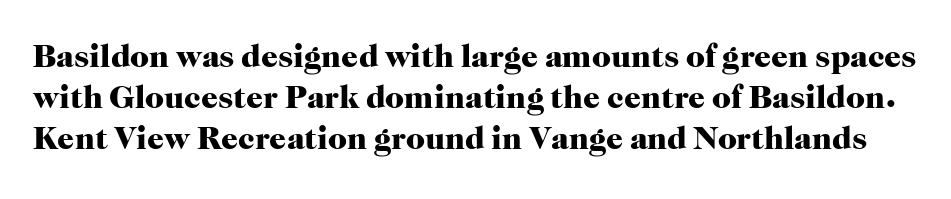
The image shows 33 px heavy serif type, upright; set line spacing 1.24x, normal letter spacing, not underlined; high stroke contrast and a medium x-height.
